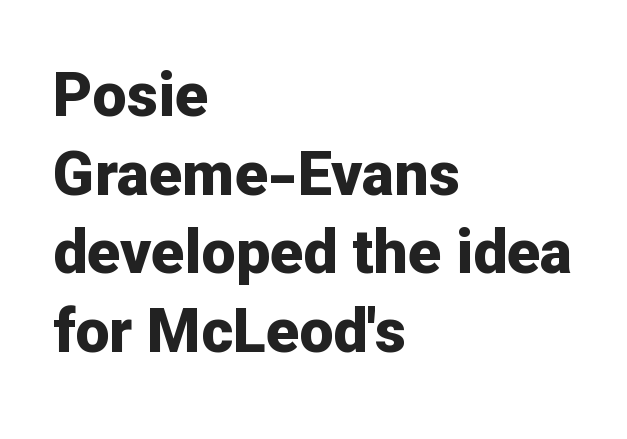
Q: Is the text bold? A: Yes.
Q: Is the text italic (slanted)? A: No, it is upright.
Q: Is the typeface a serif or a sans-serif typeface? A: Sans-serif.
Q: Is the text underlined? A: No.
Q: How is the paragraph aligned? A: Left-aligned.
Q: Is the spacing between letters normal or unusually wide? A: Normal.
Q: Is the spacing between lines tight, normal or loose? A: Normal.
Q: Width (condensed, normal, or wide)? A: Normal.
Q: Stroke contrast? A: Low.
Q: x-height? A: Medium.
Q: Monospaced? A: No.
